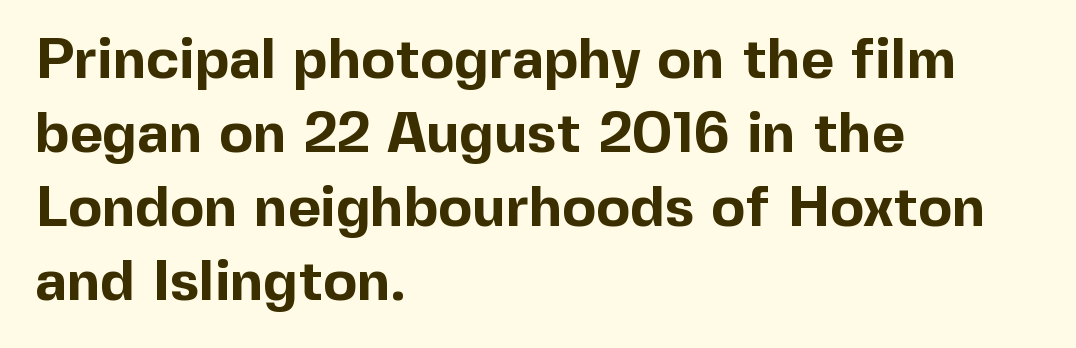
{"serif": "no", "italic": "no", "bold": "yes", "weight": "bold", "width": "normal", "x_height": "medium", "monospaced": "no", "underline": "no", "align": "left", "line_spacing": "normal", "line_spacing_ratio": 1.3, "letter_spacing": "normal", "letter_spacing_em": 0.0, "glyph_px": 57}
